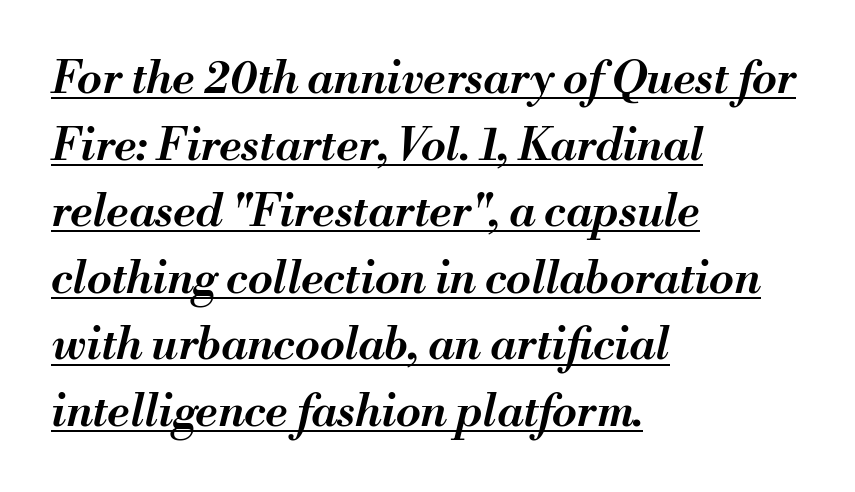
Rows of type keep a routine distance in the vertical direction. The glyphs are accompanied by a horizontal stroke just below them. Bold? Not quite — semibold, heavier than regular but stopping short. Here the designer chose a conventional face with non-uniform glyph widths. Looking at the ascenders, they clearly lean. Glyph-to-glyph distance matches everyday printed text.
